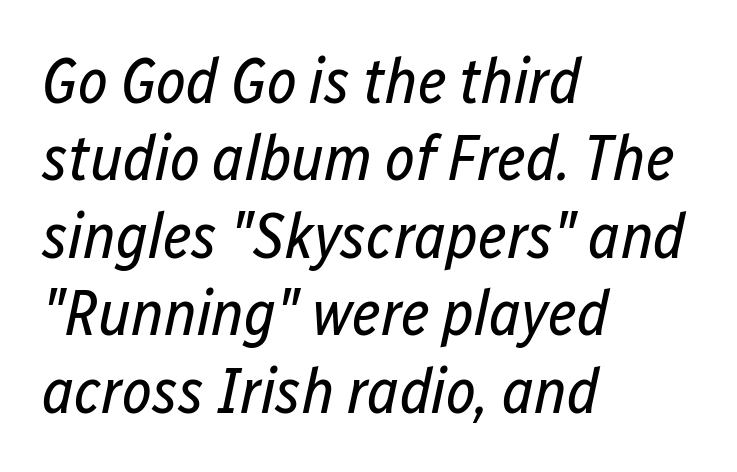
Q: Is the text bold? A: No.
Q: Is the text italic (slanted)? A: Yes, it leans right by about 12 degrees.
Q: Is the text underlined? A: No.
Q: How is the paragraph aligned? A: Left-aligned.
Q: Is the spacing between letters normal or unusually wide? A: Normal.
Q: Width (condensed, normal, or wide)? A: Condensed.
Q: Stroke contrast? A: Low.
Q: x-height? A: Medium.
Q: Monospaced? A: No.
